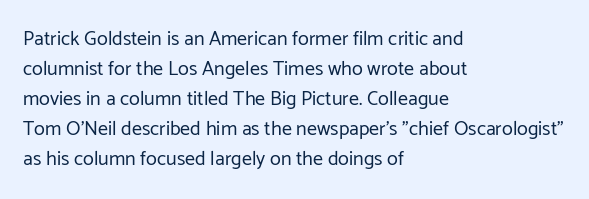
The image shows 20 px text type, upright; set left-aligned, normal line spacing (1.5x), normal letter spacing, not underlined.
